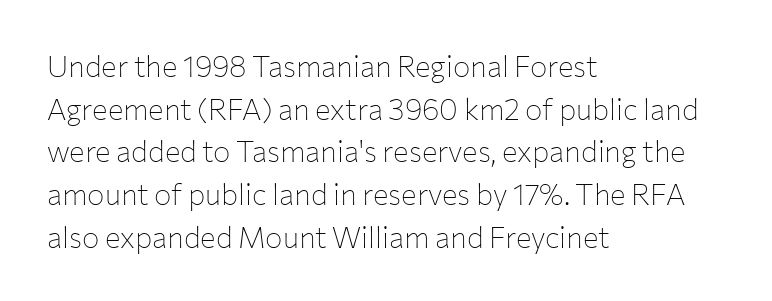
Q: Is the text bold? A: No.
Q: Is the text italic (slanted)? A: No, it is upright.
Q: Is the typeface a serif or a sans-serif typeface? A: Sans-serif.
Q: Is the text underlined? A: No.
Q: How is the paragraph aligned? A: Left-aligned.
Q: Is the spacing between letters normal or unusually wide? A: Normal.
Q: Is the spacing between lines tight, normal or loose? A: Normal.
Q: Width (condensed, normal, or wide)? A: Normal.
Q: Stroke contrast? A: Low.
Q: x-height? A: Medium.
Q: Monospaced? A: No.
